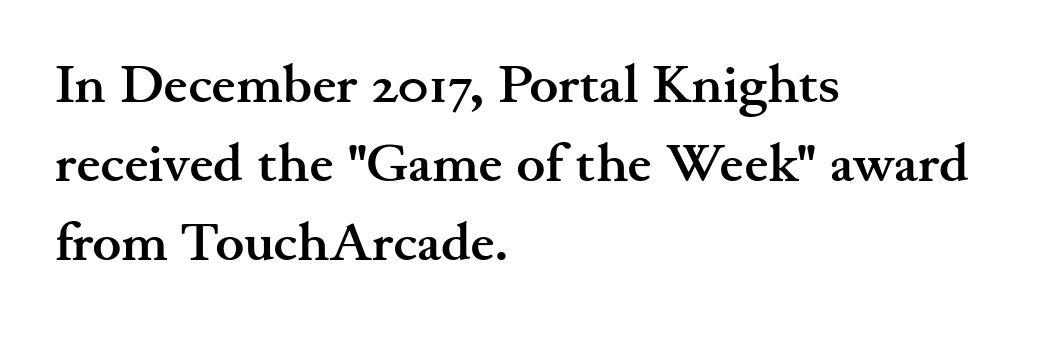
Is this a fixed-width face? No — the glyphs have proportional, varying widths. The foot of each line stays bare and open. This sample uses an upright cut, with every glyph sitting square on the baseline. The text block is weighted toward the left margin, trailing off unevenly rightward.
